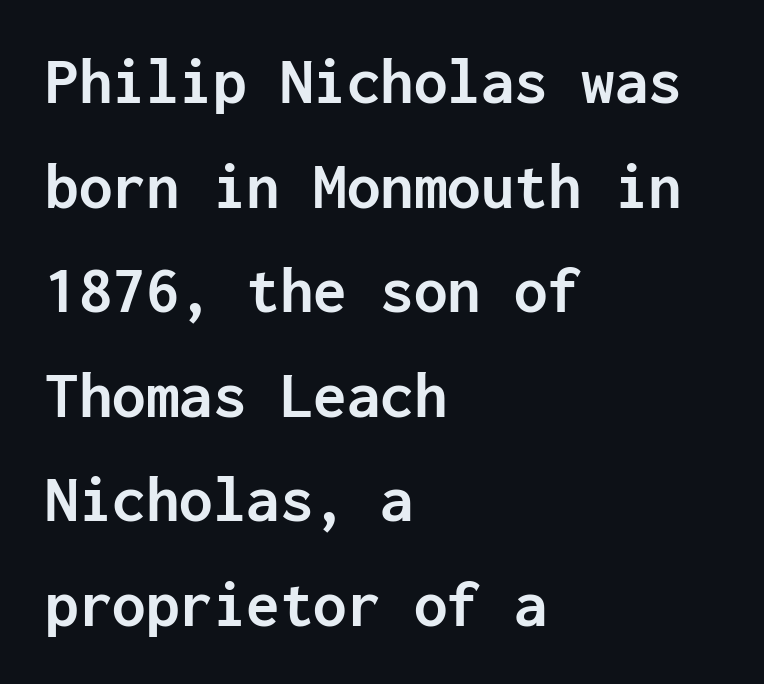
{"serif": "no", "italic": "no", "bold": "yes", "weight": "semibold", "width": "normal", "stroke_contrast": "low", "x_height": "medium", "monospaced": "yes", "underline": "no", "align": "left", "line_spacing": "normal", "line_spacing_ratio": 1.56, "letter_spacing": "normal", "letter_spacing_em": 0.0, "glyph_px": 67}
